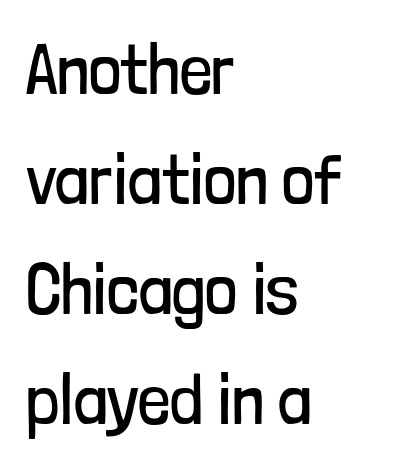
The image shows 71 px regular-weight, condensed sans-serif type, upright; set left-aligned, normal line spacing (1.55x), normal letter spacing, not underlined; low stroke contrast and a medium x-height.
